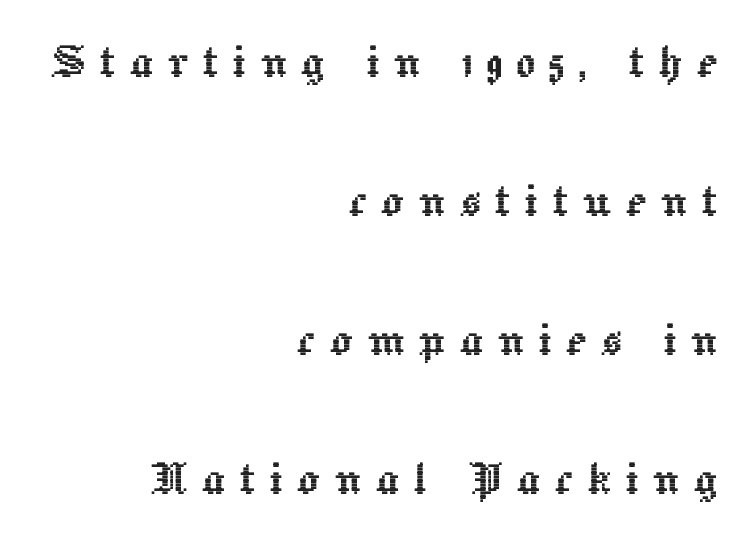
Rendered with straight, roman letterforms. The gaps between neighbouring characters are conspicuously large. Visually the block forms a straight wall on the right and a jagged coastline on the left. The line-height multiplier appears high, well above default. Nobody drew a line under any word here. Here the designer chose a conventional face with non-uniform glyph widths.
